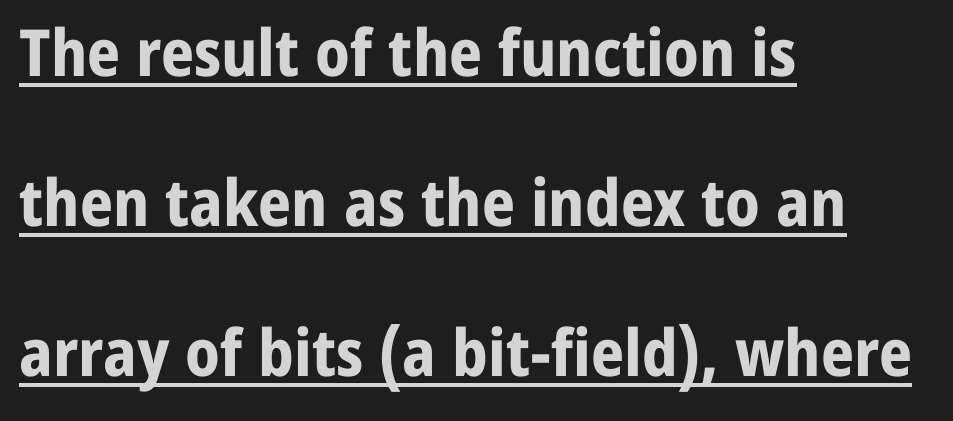
The image shows 65 px bold sans-serif type, upright; set left-aligned, loose line spacing (2.31x), normal letter spacing, underlined; low stroke contrast and a medium x-height.
